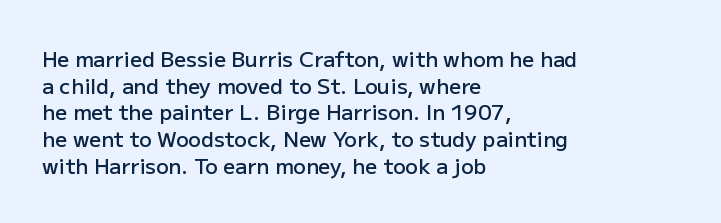
Casual observation: everything's shoved over to the left. Horizontal bands of white between lines are of average thickness. Tracking value appears to be zero — textbook default spacing. The letters stand straight up with perfectly vertical stems. Compared with an ordinary text face, these strokes are moderately heavier — a semibold. Anything drawn beneath the words? Only blank space.
